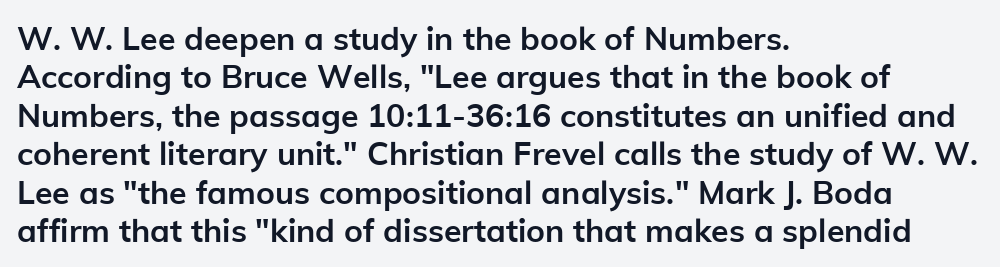
The image shows 32 px semibold sans-serif type, upright; set left-aligned, line spacing 1.2x, normal letter spacing, not underlined; low stroke contrast and a medium x-height.
